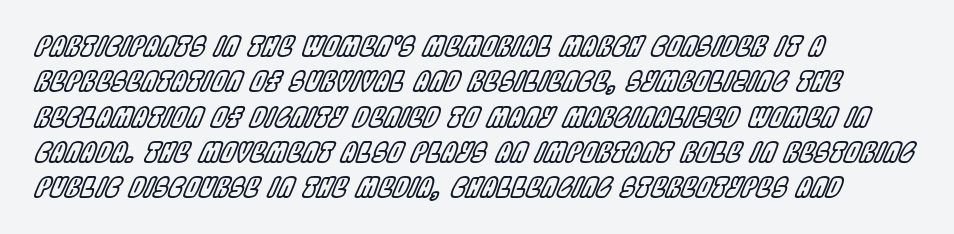
{"italic": "yes", "lean": "right", "slant_degrees": 22, "underline": "no", "align": "left", "line_spacing": "normal", "line_spacing_ratio": 1.31, "letter_spacing": "normal", "letter_spacing_em": 0.0, "glyph_px": 27}
